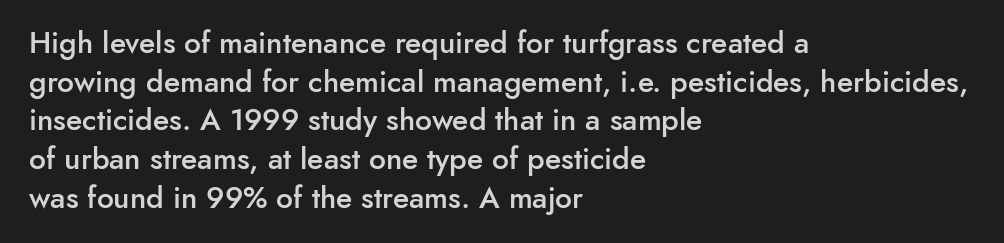
Looks like regular typesetting: each glyph gets only the width it needs. Is there any slant? The stems are plumb. Notice how the passage keeps a crisp vertical edge on the left only. Words float on clear page, feet unadorned. This is sans-serif lettering, the kind often seen on screens and signage.
